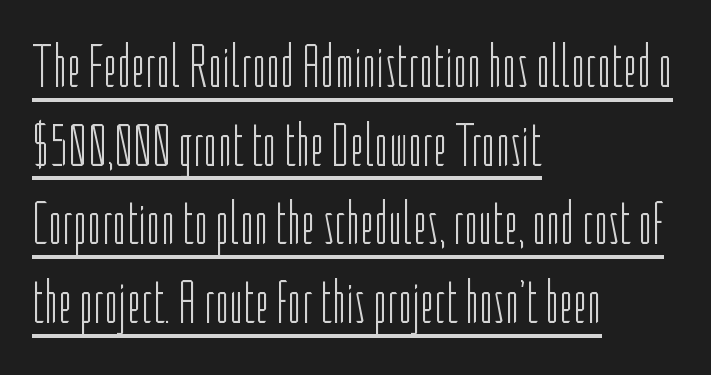
Q: Is the text bold? A: No.
Q: Is the text italic (slanted)? A: No, it is upright.
Q: Is the typeface a serif or a sans-serif typeface? A: Sans-serif.
Q: Is the text underlined? A: Yes.
Q: How is the paragraph aligned? A: Left-aligned.
Q: Is the spacing between letters normal or unusually wide? A: Normal.
Q: Is the spacing between lines tight, normal or loose? A: Normal.
Q: Width (condensed, normal, or wide)? A: Condensed.
Q: Stroke contrast? A: Low.
Q: x-height? A: Medium.
Q: Monospaced? A: No.
